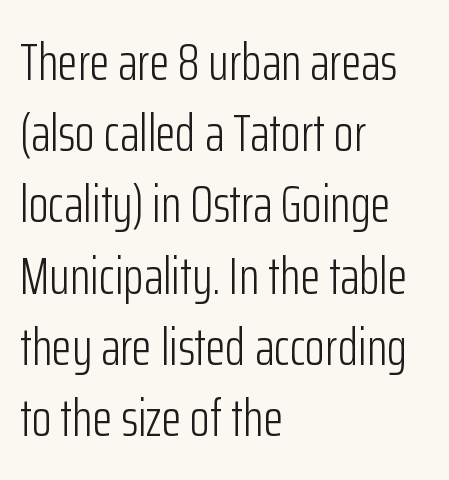
Q: Is the text bold? A: No.
Q: Is the text italic (slanted)? A: No, it is upright.
Q: Is the typeface a serif or a sans-serif typeface? A: Sans-serif.
Q: Is the text underlined? A: No.
Q: How is the paragraph aligned? A: Left-aligned.
Q: Is the spacing between letters normal or unusually wide? A: Normal.
Q: Is the spacing between lines tight, normal or loose? A: Normal.
Q: Width (condensed, normal, or wide)? A: Condensed.
Q: Stroke contrast? A: Low.
Q: x-height? A: Medium.
Q: Monospaced? A: No.
